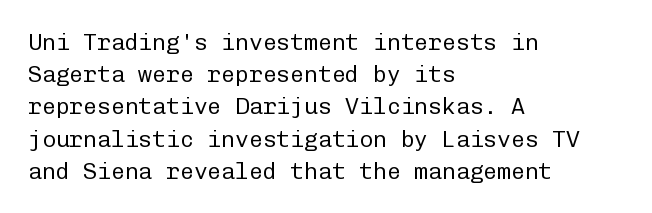
The image shows 23 px text type, upright; set left-aligned, normal line spacing (1.4x), normal letter spacing, not underlined.
